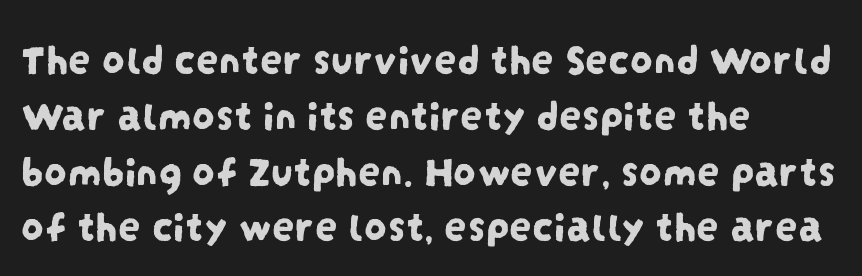
Q: Is the typeface a serif or a sans-serif typeface? A: Sans-serif.
Q: Is the text underlined? A: No.
Q: How is the paragraph aligned? A: Left-aligned.
Q: Is the spacing between letters normal or unusually wide? A: Normal.
Q: Width (condensed, normal, or wide)? A: Condensed.
Q: Stroke contrast? A: Low.
Q: x-height? A: Large.
Q: Monospaced? A: No.
